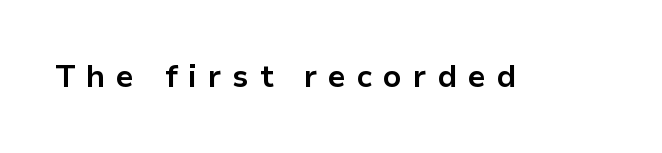
Honestly, there is no underline to notice here at all. The rendering inserts visible extra space after every character. Each letter keeps its own natural width here, so spacing adapts to shape. Thick stems and heavy bowls — unmistakably bold. It's the straight-up-and-down kind of type.
